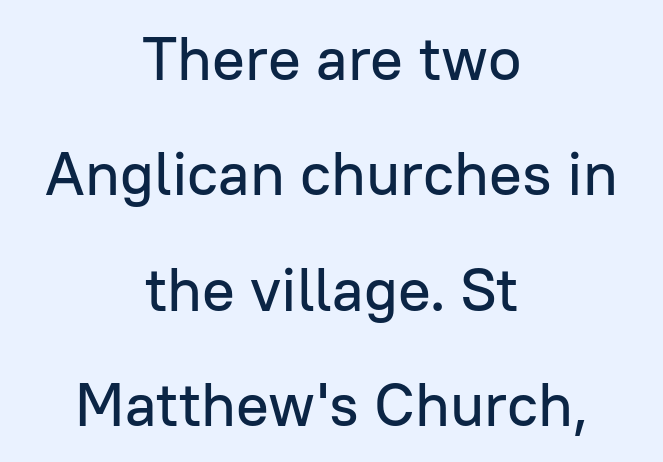
Q: Is the text italic (slanted)? A: No, it is upright.
Q: Is the typeface a serif or a sans-serif typeface? A: Sans-serif.
Q: Is the text underlined? A: No.
Q: How is the paragraph aligned? A: Centered.
Q: Is the spacing between letters normal or unusually wide? A: Normal.
Q: Width (condensed, normal, or wide)? A: Normal.
Q: Stroke contrast? A: Low.
Q: x-height? A: Medium.
Q: Monospaced? A: No.
